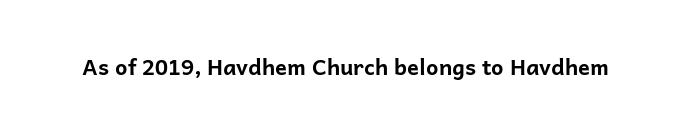
Q: Is the text bold? A: Yes.
Q: Is the text italic (slanted)? A: No, it is upright.
Q: Is the text underlined? A: No.
Q: Is the spacing between letters normal or unusually wide? A: Normal.
